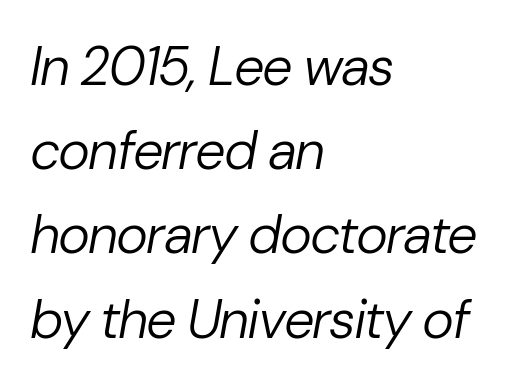
Slant detected: the letters are inclined. Reading down the block, your eye returns to a fixed left position each line. The block of text has a typical density, with ordinary space between rows. This sample has the flowing, uneven cadence of proportional lettering. Vertical stems look standard width or narrower in stroke.
